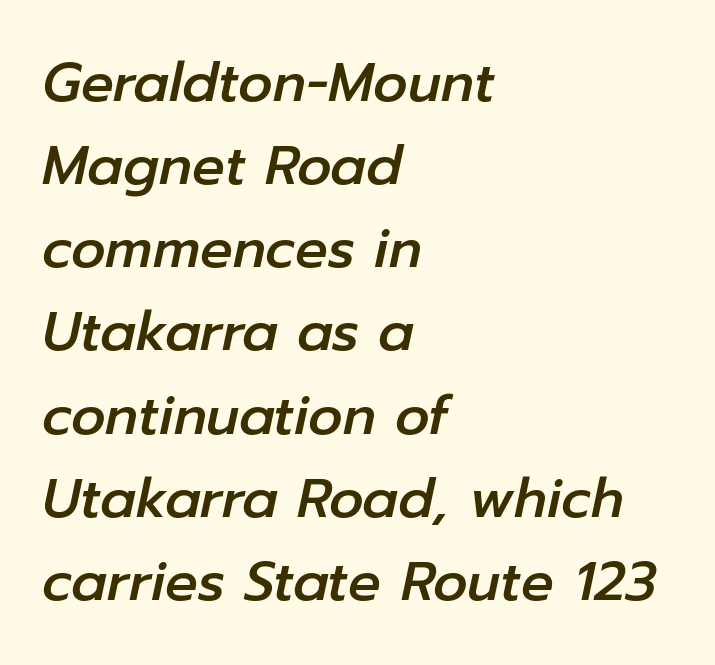
Evenly set lines give the paragraph a standard silhouette. A typesetter would call this proportional, since set widths differ per character. Glance below the letters and you will spot only blank space. Looking at the ascenders, they clearly lean. The typesetter chose a ragged-right arrangement here.
